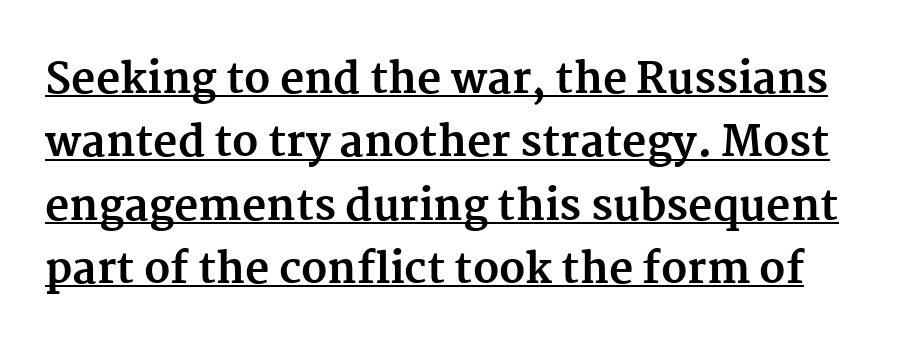
The image shows 42 px bold serif type, upright; set normal line spacing (1.51x), normal letter spacing, underlined; medium stroke contrast and a medium x-height.
